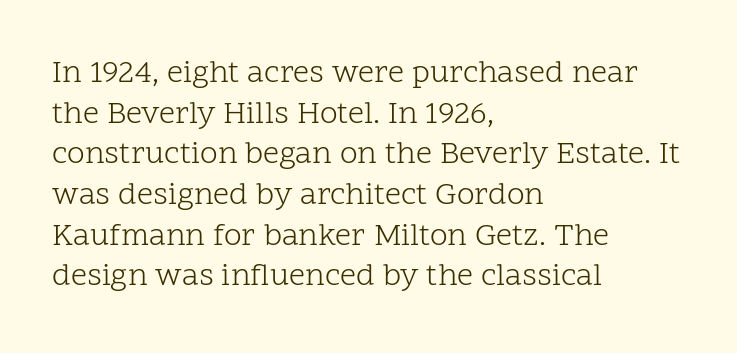
Q: Is the text bold? A: No.
Q: Is the text italic (slanted)? A: No, it is upright.
Q: Is the typeface a serif or a sans-serif typeface? A: Serif.
Q: Is the text underlined? A: No.
Q: How is the paragraph aligned? A: Left-aligned.
Q: Is the spacing between letters normal or unusually wide? A: Normal.
Q: Is the spacing between lines tight, normal or loose? A: Normal.
Q: Width (condensed, normal, or wide)? A: Normal.
Q: Stroke contrast? A: Low.
Q: x-height? A: Medium.
Q: Monospaced? A: No.
